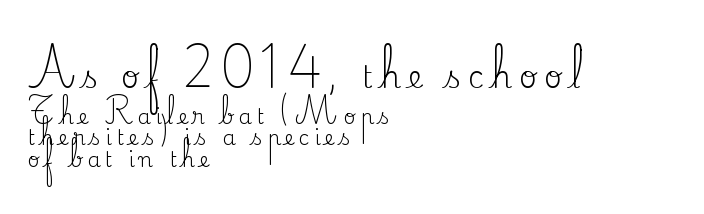
{"serif": "yes", "italic": "no", "bold": "no", "weight": "regular", "width": "normal", "stroke_contrast": "medium", "x_height": "small", "monospaced": "no", "underline": "no", "align": "left", "line_spacing": "tight", "line_spacing_ratio": 1.01, "letter_spacing": "wide", "letter_spacing_em": 0.22, "larger_block": "first", "size_ratio": 1.48, "glyph_px": 31}
